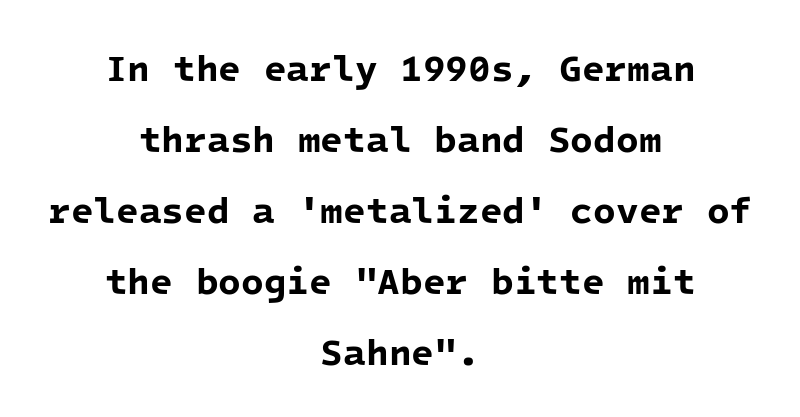
Airy leading. The string is rendered with underlining switched off. The face used here is monospaced, like something from a code editor. Layout note: lines centered.
